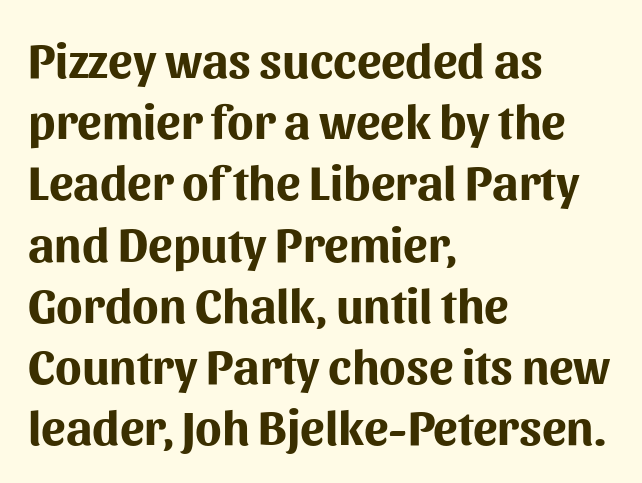
Q: Is the text bold? A: Yes.
Q: Is the text italic (slanted)? A: No, it is upright.
Q: Is the typeface a serif or a sans-serif typeface? A: Sans-serif.
Q: Is the text underlined? A: No.
Q: How is the paragraph aligned? A: Left-aligned.
Q: Is the spacing between letters normal or unusually wide? A: Normal.
Q: Is the spacing between lines tight, normal or loose? A: Normal.
Q: Width (condensed, normal, or wide)? A: Normal.
Q: Stroke contrast? A: Medium.
Q: x-height? A: Medium.
Q: Monospaced? A: No.
